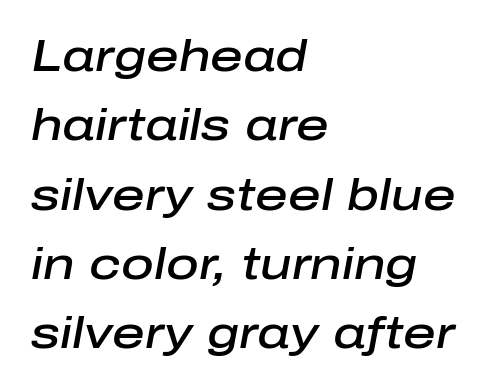
The image shows 45 px semibold type, italic (leaning right); set left-aligned, normal line spacing (1.54x), normal letter spacing, not underlined; low stroke contrast and a medium x-height.
